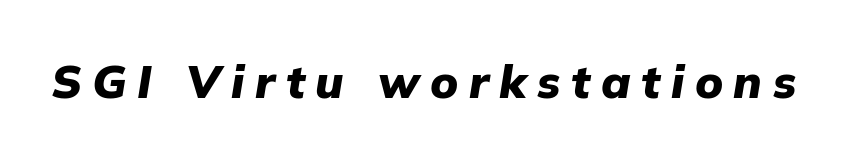
{"italic": "yes", "lean": "right", "slant_degrees": 9, "bold": "yes", "weight": "heavy", "width": "normal", "stroke_contrast": "low", "x_height": "medium", "monospaced": "no", "underline": "no", "letter_spacing": "wide", "letter_spacing_em": 0.23, "glyph_px": 46}
